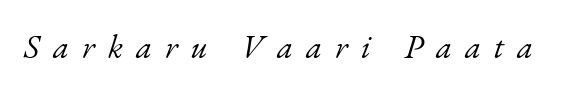
{"serif": "yes", "italic": "yes", "lean": "right", "slant_degrees": 17, "bold": "no", "weight": "light", "width": "normal", "stroke_contrast": "low", "x_height": "small", "monospaced": "no", "underline": "no", "letter_spacing": "wide", "letter_spacing_em": 0.4, "glyph_px": 33}
